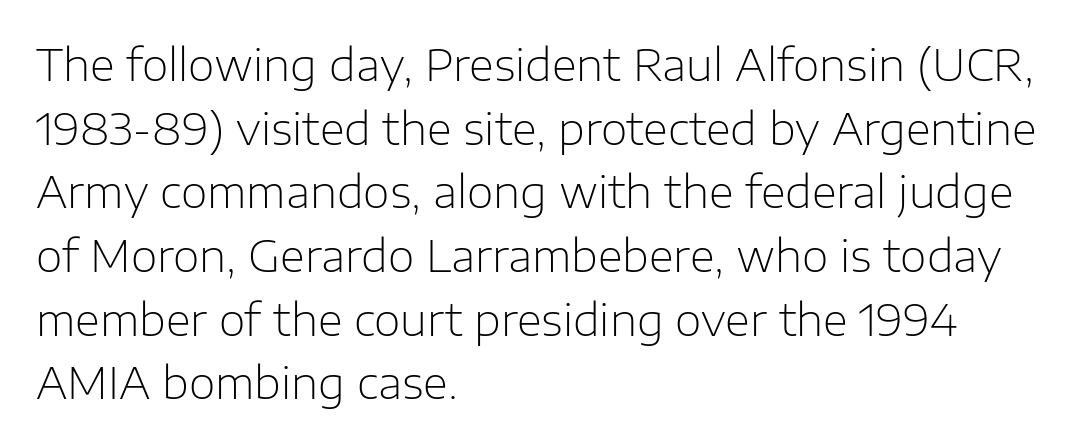
Q: Is the text bold? A: No.
Q: Is the text italic (slanted)? A: No, it is upright.
Q: Is the typeface a serif or a sans-serif typeface? A: Sans-serif.
Q: Is the text underlined? A: No.
Q: How is the paragraph aligned? A: Left-aligned.
Q: Is the spacing between letters normal or unusually wide? A: Normal.
Q: Is the spacing between lines tight, normal or loose? A: Normal.
Q: Width (condensed, normal, or wide)? A: Normal.
Q: Stroke contrast? A: Low.
Q: x-height? A: Medium.
Q: Monospaced? A: No.
